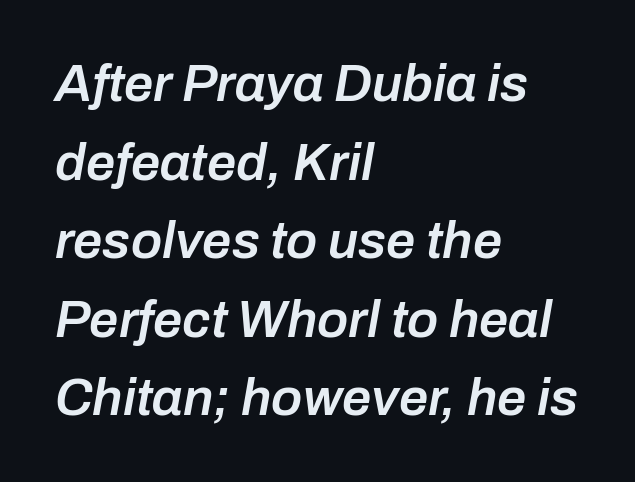
The image shows 52 px semibold type, italic (leaning right); set left-aligned, normal line spacing (1.51x), normal letter spacing, not underlined; low stroke contrast and a medium x-height.
